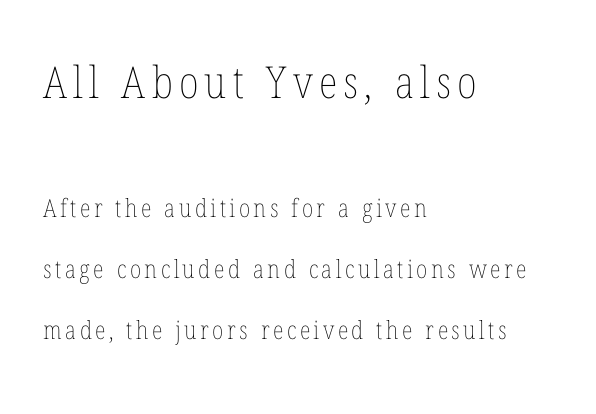
Q: Is the text bold? A: No.
Q: Is the text italic (slanted)? A: No, it is upright.
Q: Is the text underlined? A: No.
Q: How is the paragraph aligned? A: Left-aligned.
Q: Is the spacing between lines tight, normal or loose? A: Loose.
Q: Which block of text is set in a larger size, the first (top) or the second (bottom)? A: The first (top) one.
Q: Width (condensed, normal, or wide)? A: Condensed.
Q: Stroke contrast? A: Low.
Q: x-height? A: Medium.
Q: Monospaced? A: No.
